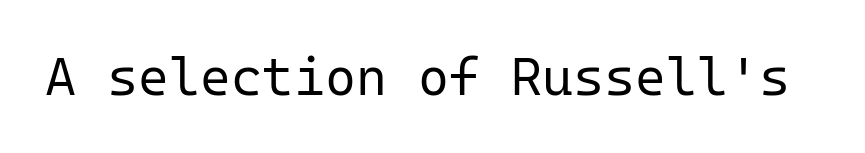
{"serif": "no", "italic": "no", "bold": "no", "weight": "regular", "width": "normal", "stroke_contrast": "low", "x_height": "medium", "monospaced": "yes", "underline": "no", "letter_spacing": "normal", "letter_spacing_em": 0.0, "glyph_px": 53}
